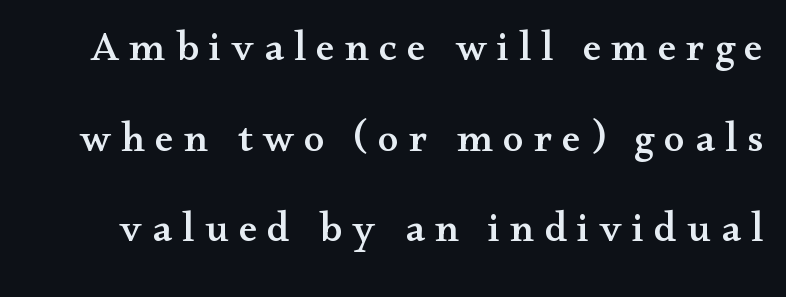
The image shows 42 px wide serif type, upright; set loose line spacing (2.16x), unusually wide letter spacing (+0.24 em), not underlined; medium stroke contrast and a small x-height.
